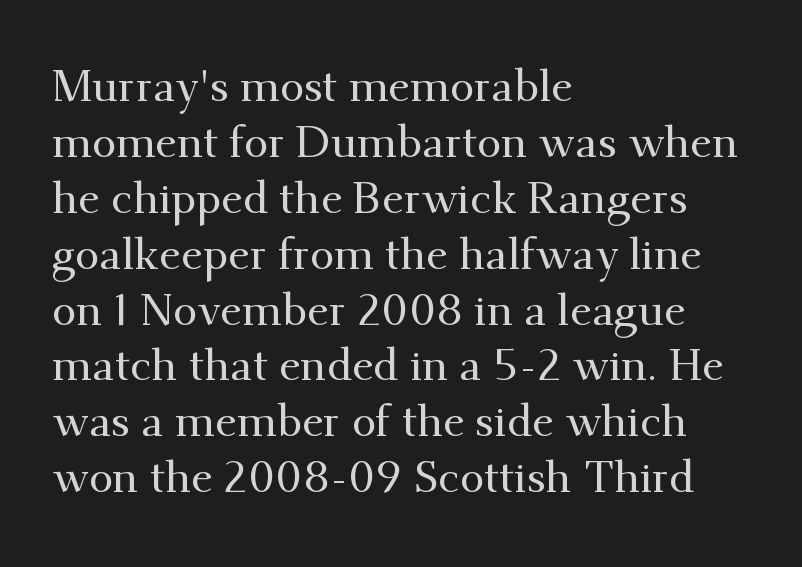
The face used here is proportionally spaced, like ordinary book or web type. Rows of type keep a routine distance in the vertical direction. Does extra space separate the letters? No, they use regular spacing. Unmarked baselines from the first word to the last. These lines are composed in type with serifs. The typesetter chose a ragged-right arrangement here.
